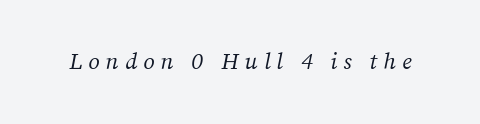
The image shows 23 px text type, italic (leaning right); set unusually wide letter spacing (+0.27 em), not underlined.
